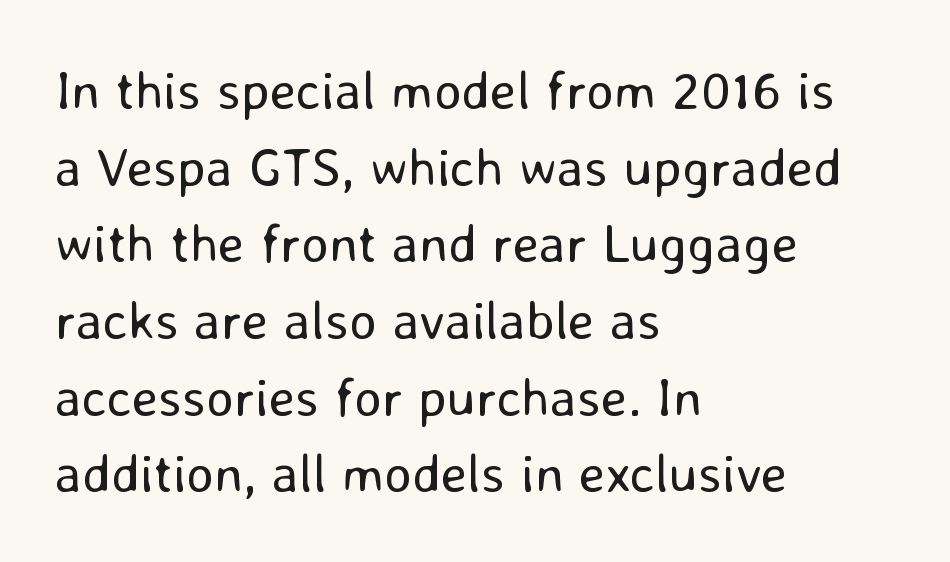
Q: Is the text bold? A: No.
Q: Is the text italic (slanted)? A: No, it is upright.
Q: Is the typeface a serif or a sans-serif typeface? A: Sans-serif.
Q: Is the text underlined? A: No.
Q: How is the paragraph aligned? A: Left-aligned.
Q: Is the spacing between letters normal or unusually wide? A: Normal.
Q: Is the spacing between lines tight, normal or loose? A: Normal.
Q: Width (condensed, normal, or wide)? A: Normal.
Q: Stroke contrast? A: Low.
Q: x-height? A: Medium.
Q: Monospaced? A: No.
